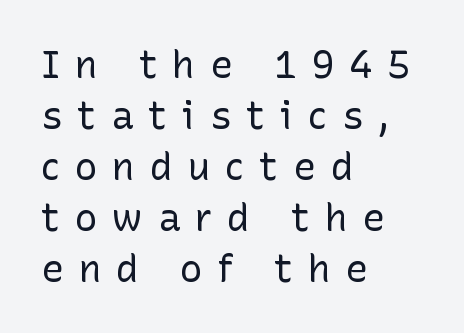
Interline gaps are of average width in this sample. Stems here are at most as thick as an everyday book face. Which margin do the lines hug? The left one — the right edge is uneven. Clear beneath every line of the passage.
